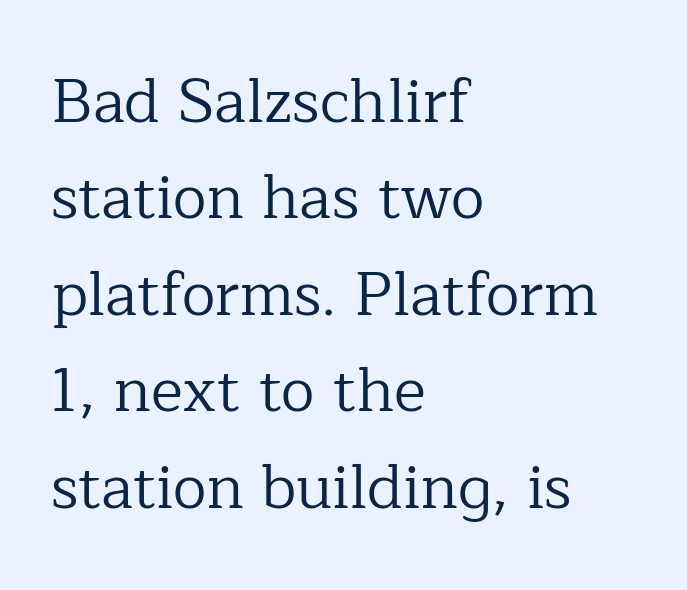
Q: Is the text bold? A: No.
Q: Is the text italic (slanted)? A: No, it is upright.
Q: Is the typeface a serif or a sans-serif typeface? A: Serif.
Q: Is the text underlined? A: No.
Q: How is the paragraph aligned? A: Left-aligned.
Q: Is the spacing between letters normal or unusually wide? A: Normal.
Q: Is the spacing between lines tight, normal or loose? A: Normal.
Q: Width (condensed, normal, or wide)? A: Normal.
Q: Stroke contrast? A: Low.
Q: x-height? A: Medium.
Q: Monospaced? A: No.
